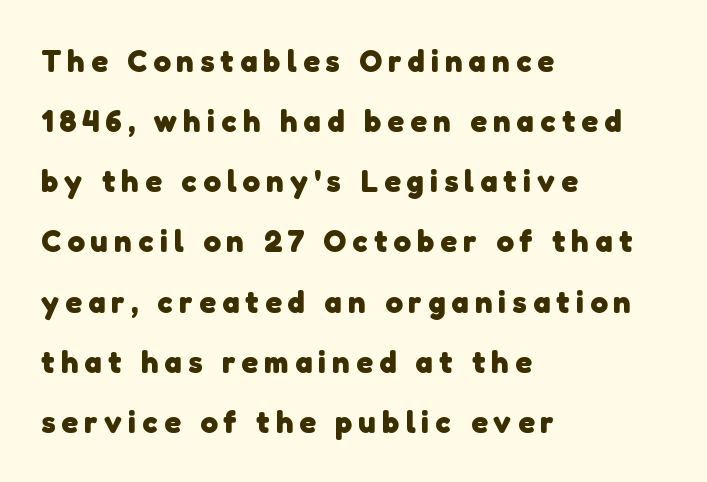
Q: Is the text bold? A: Yes.
Q: Is the typeface a serif or a sans-serif typeface? A: Sans-serif.
Q: Is the text underlined? A: No.
Q: How is the paragraph aligned? A: Left-aligned.
Q: Is the spacing between letters normal or unusually wide? A: Unusually wide.
Q: Is the spacing between lines tight, normal or loose? A: Loose.
Q: Width (condensed, normal, or wide)? A: Normal.
Q: Stroke contrast? A: Low.
Q: x-height? A: Medium.
Q: Monospaced? A: No.
